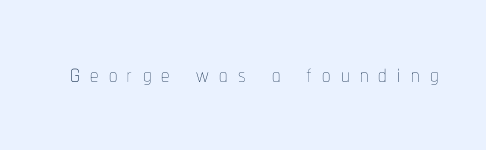
The image shows 33 px thin, condensed type, upright; set unusually wide letter spacing (+0.31 em), not underlined; low stroke contrast and a medium x-height.
